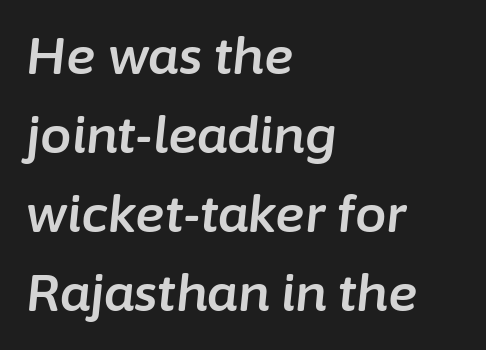
The image shows 50 px text type, italic (leaning right); set left-aligned, normal line spacing (1.58x), normal letter spacing, not underlined; low stroke contrast and a medium x-height.
